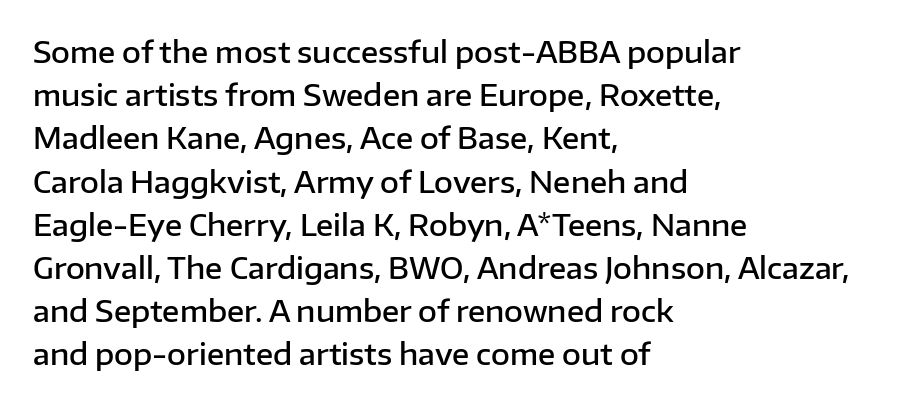
No feet cap the strokes, marking this as sans-serif type. This block has exactly the height ordinary leading produces. Decoration check: the copy has no underline. Think of a printed novel: that variable character pitch is what you see here.
